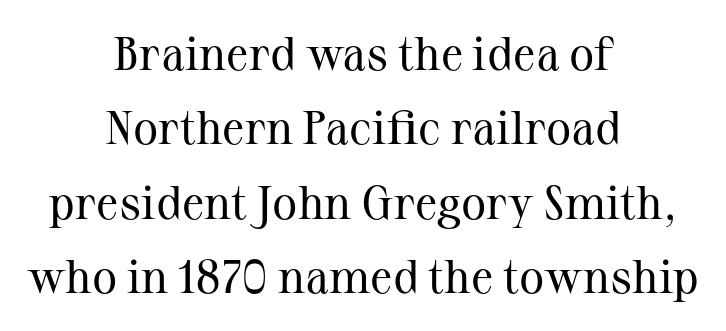
Q: Is the text bold? A: No.
Q: Is the text italic (slanted)? A: No, it is upright.
Q: Is the typeface a serif or a sans-serif typeface? A: Serif.
Q: Is the text underlined? A: No.
Q: How is the paragraph aligned? A: Centered.
Q: Is the spacing between letters normal or unusually wide? A: Normal.
Q: Is the spacing between lines tight, normal or loose? A: Normal.
Q: Width (condensed, normal, or wide)? A: Normal.
Q: Stroke contrast? A: Medium.
Q: x-height? A: Medium.
Q: Monospaced? A: No.
